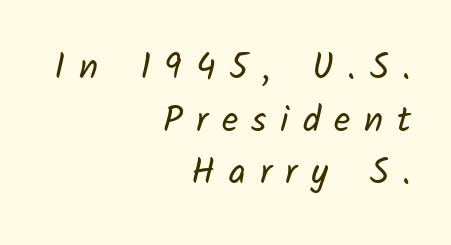
The image shows 36 px regular-weight sans-serif type; set right-aligned, normal line spacing (1.46x), unusually wide letter spacing (+0.38 em), not underlined; low stroke contrast and a medium x-height.
